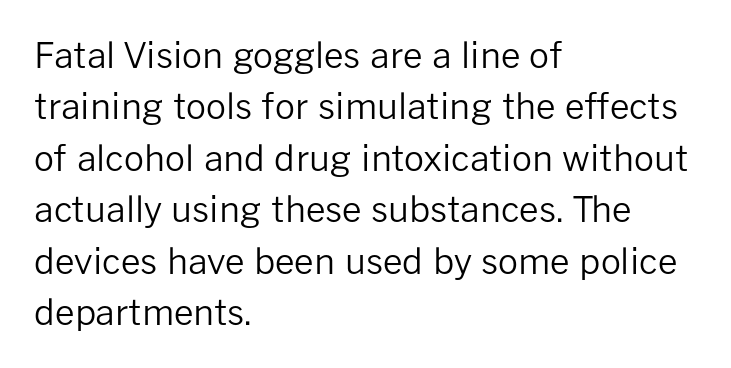
Type without underlining. Ink coverage per letter is moderate at most. Ascenders rise straight up at ninety degrees. Caption: multi-line text, flush left, ragged right. Nobody touched the tracking dial on this one. No feet cap the strokes, marking this as sans-serif type.
